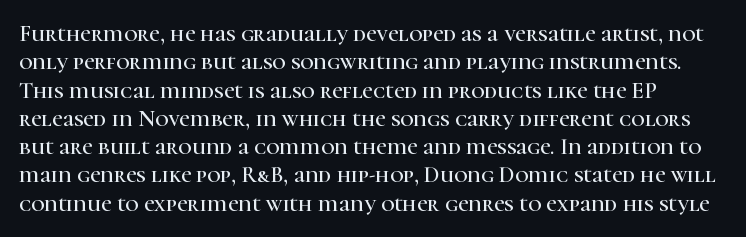
The line texture is even and compact thanks to regular tracking. Unmarked baselines from the first word to the last. Characters remain perfectly vertical along every line.
